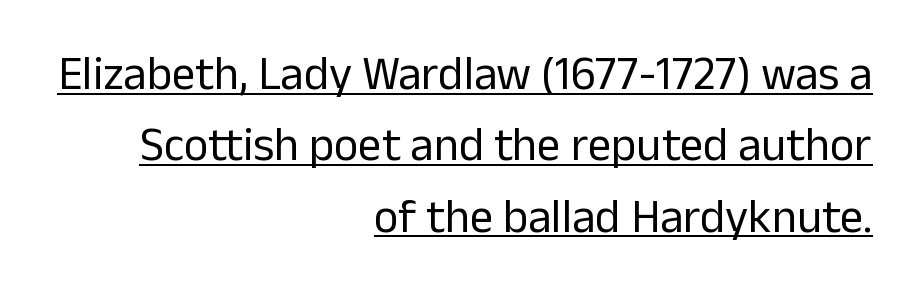
Q: Is the text bold? A: No.
Q: Is the text italic (slanted)? A: No, it is upright.
Q: Is the typeface a serif or a sans-serif typeface? A: Sans-serif.
Q: Is the text underlined? A: Yes.
Q: How is the paragraph aligned? A: Right-aligned.
Q: Is the spacing between letters normal or unusually wide? A: Normal.
Q: Is the spacing between lines tight, normal or loose? A: Normal.
Q: Width (condensed, normal, or wide)? A: Normal.
Q: Stroke contrast? A: Low.
Q: x-height? A: Medium.
Q: Monospaced? A: No.
